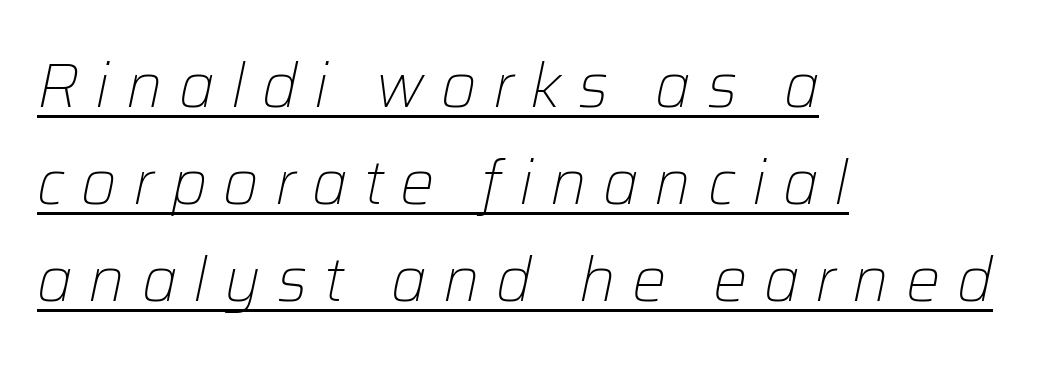
The image shows 61 px light type, italic (leaning right); set left-aligned, normal line spacing (1.59x), unusually wide letter spacing (+0.27 em), underlined; low stroke contrast and a medium x-height.
